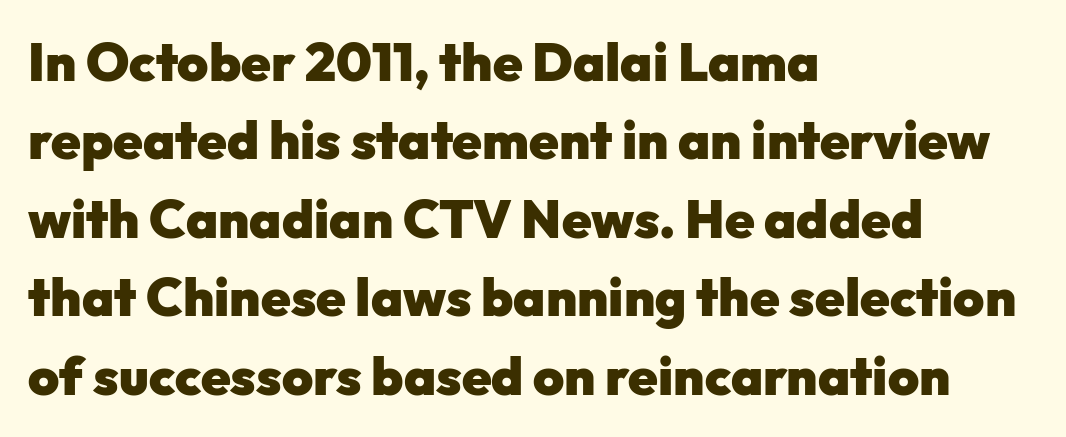
The tracking reads as untouched default to a designer's eye. Is the block centered? No — it sits flush against the left margin. In terms of weight, the rendering is a true, heavy bold. The foot of each line stays bare and open. The font's upright variant was chosen for this text. The letters carry no serifs — their stems end cleanly without finishing strokes.
